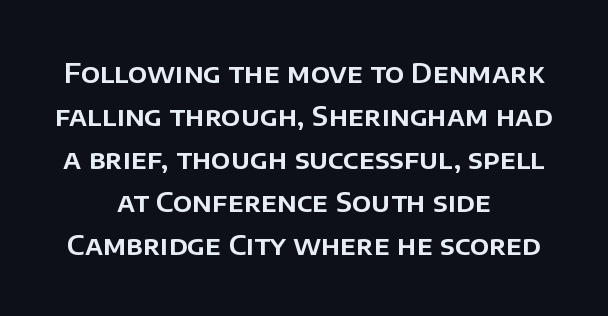
The image shows 27 px text type, upright; set centered, normal line spacing (1.59x), normal letter spacing, not underlined.
